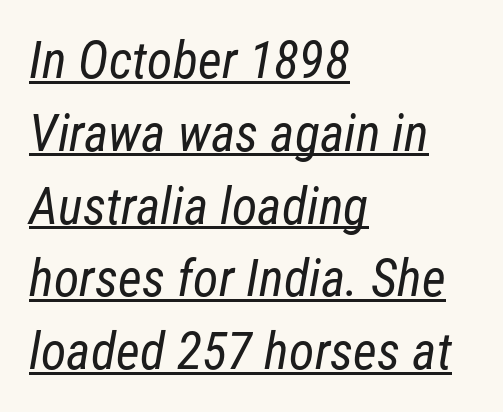
The image shows 52 px regular-weight, condensed sans-serif type; set left-aligned, normal line spacing (1.4x), normal letter spacing, underlined; low stroke contrast and a medium x-height.
